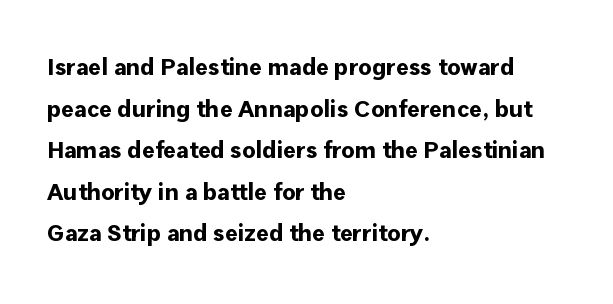
Q: Is the text bold? A: Yes.
Q: Is the text italic (slanted)? A: No, it is upright.
Q: Is the text underlined? A: No.
Q: How is the paragraph aligned? A: Left-aligned.
Q: Is the spacing between letters normal or unusually wide? A: Normal.
